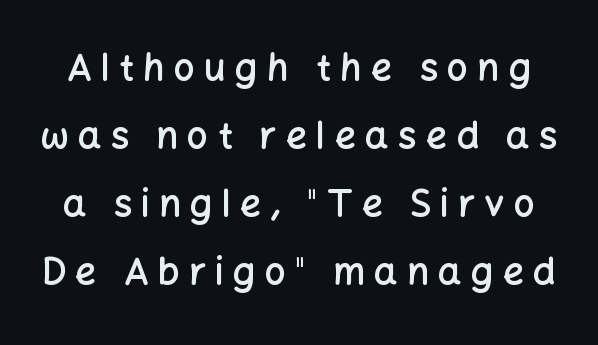
The image shows 37 px semibold sans-serif type, upright; set line spacing 1.84x, unusually wide letter spacing (+0.25 em), not underlined; low stroke contrast and a medium x-height.
